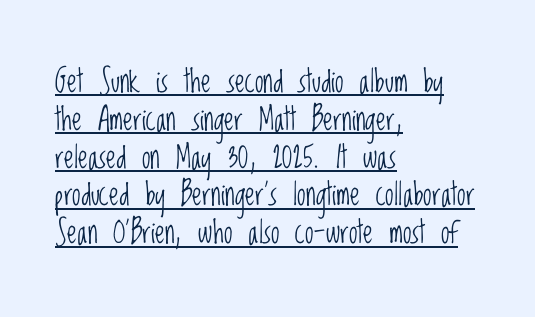
Q: Is the text bold? A: No.
Q: Is the text italic (slanted)? A: No, it is upright.
Q: Is the typeface a serif or a sans-serif typeface? A: Sans-serif.
Q: Is the text underlined? A: Yes.
Q: How is the paragraph aligned? A: Left-aligned.
Q: Is the spacing between letters normal or unusually wide? A: Normal.
Q: Width (condensed, normal, or wide)? A: Condensed.
Q: Stroke contrast? A: Low.
Q: x-height? A: Large.
Q: Monospaced? A: No.
